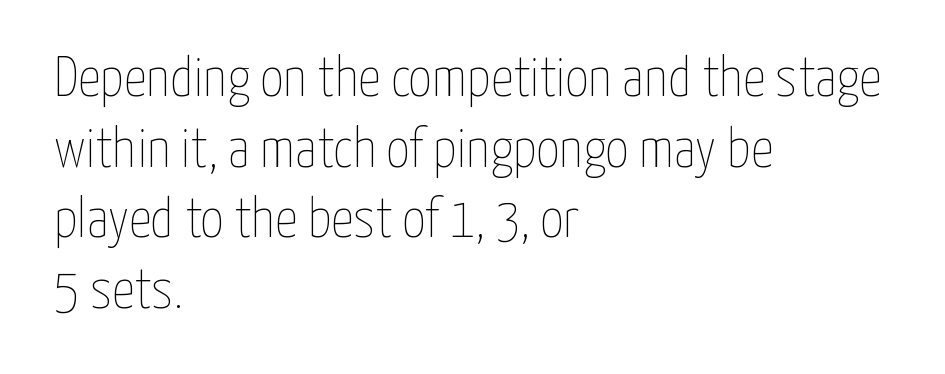
The characters are drawn with everyday or finer stroke widths. The rag falls on the right side of this text block. Vertical strokes here are truly vertical. A typesetter would call this proportional, since set widths differ per character. What's the leading like? Ordinary, nothing unusual. Underline: absent.
